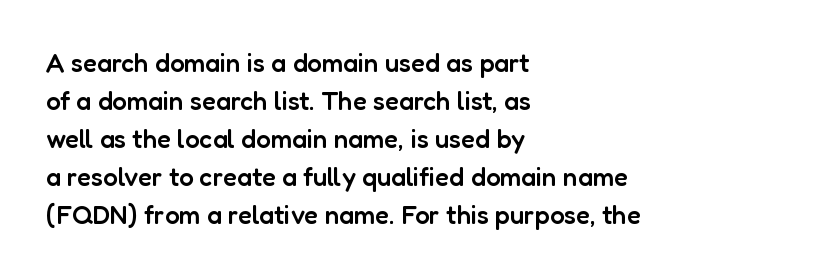
The image shows 26 px text type, upright; set left-aligned, normal line spacing (1.46x), normal letter spacing, not underlined.
